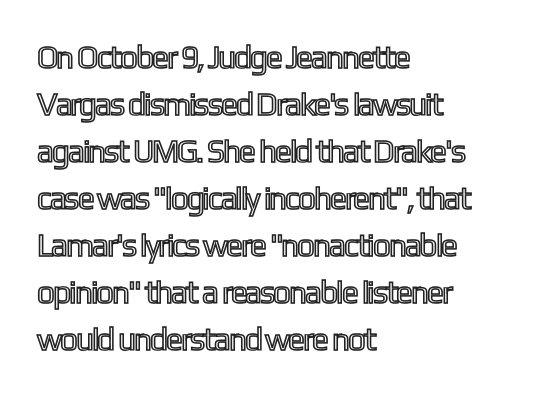
Q: Is the text italic (slanted)? A: No, it is upright.
Q: Is the text underlined? A: No.
Q: How is the paragraph aligned? A: Left-aligned.
Q: Is the spacing between letters normal or unusually wide? A: Normal.
Q: Is the spacing between lines tight, normal or loose? A: Normal.
Q: Width (condensed, normal, or wide)? A: Condensed.
Q: x-height? A: Medium.
Q: Monospaced? A: No.
